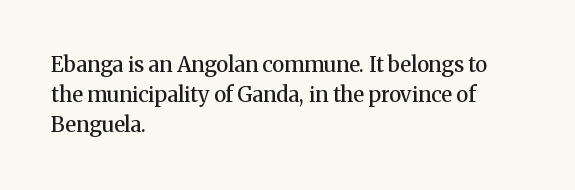
{"italic": "no", "bold": "semi", "underline": "no", "align": "left", "line_spacing": "normal", "line_spacing_ratio": 1.43, "letter_spacing": "normal", "letter_spacing_em": 0.0, "glyph_px": 21}
